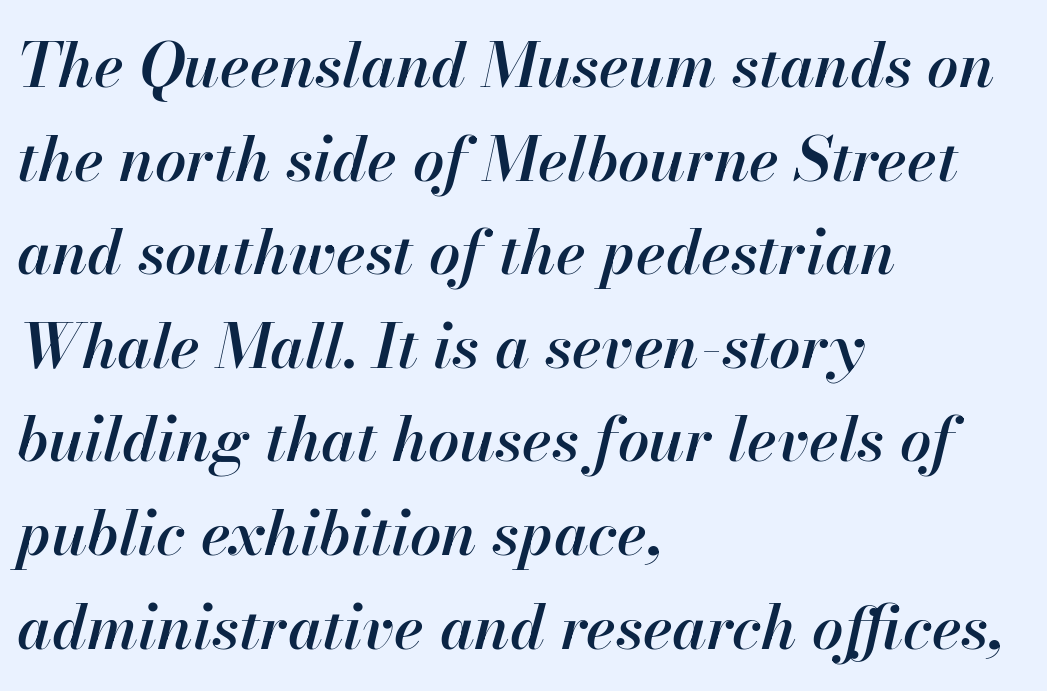
{"italic": "yes", "lean": "right", "slant_degrees": 13, "bold": "semi", "weight": "semibold", "width": "normal", "stroke_contrast": "high", "x_height": "small", "monospaced": "no", "underline": "no", "align": "left", "line_spacing": "normal", "line_spacing_ratio": 1.51, "letter_spacing": "normal", "letter_spacing_em": 0.0, "glyph_px": 62}
